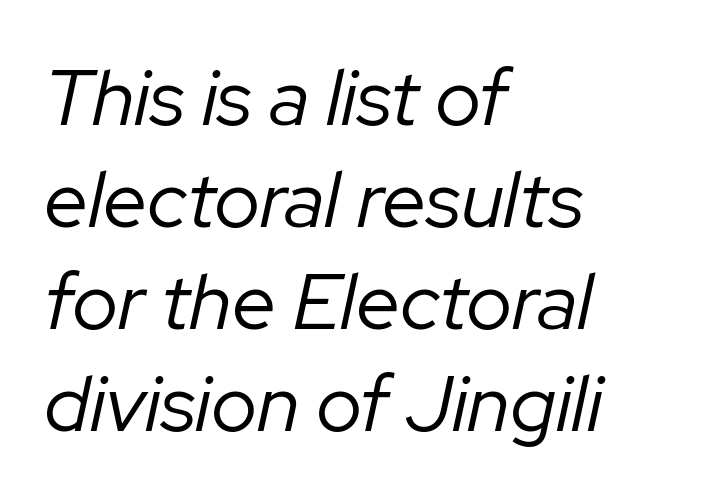
Notice how the stems are inclined rather than vertical — that's the hallmark of italics. Reading down the block, your eye returns to a fixed left position each line. Looks like regular typesetting: each glyph gets only the width it needs. The space directly below the letters is spotless. The typesetting does not lean heavy: it is not bold.
